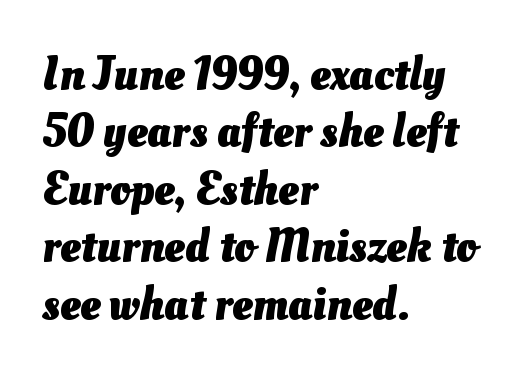
Do the characters align in a grid? No, the font is proportional. I'd describe the lettering as bold — thick and assertive. Quick note: interline space is typical. There is no visible air inserted between adjacent glyphs. The glyphs are unaccompanied by any horizontal stroke below them. The paragraph has a hard left edge and a soft right edge.
